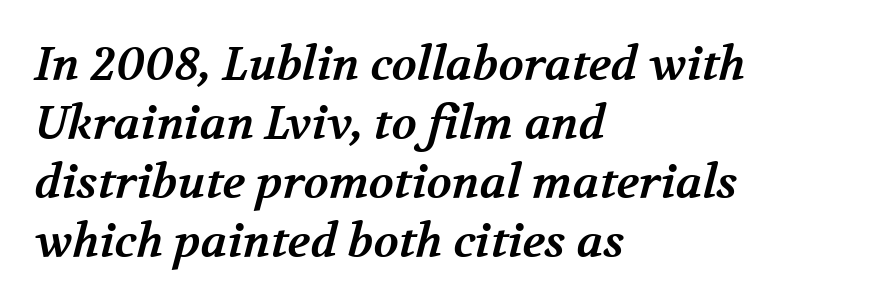
Q: Is the text bold? A: Yes.
Q: Is the typeface a serif or a sans-serif typeface? A: Serif.
Q: Is the text underlined? A: No.
Q: How is the paragraph aligned? A: Left-aligned.
Q: Is the spacing between letters normal or unusually wide? A: Normal.
Q: Is the spacing between lines tight, normal or loose? A: Normal.
Q: Width (condensed, normal, or wide)? A: Normal.
Q: Stroke contrast? A: Medium.
Q: x-height? A: Medium.
Q: Monospaced? A: No.
